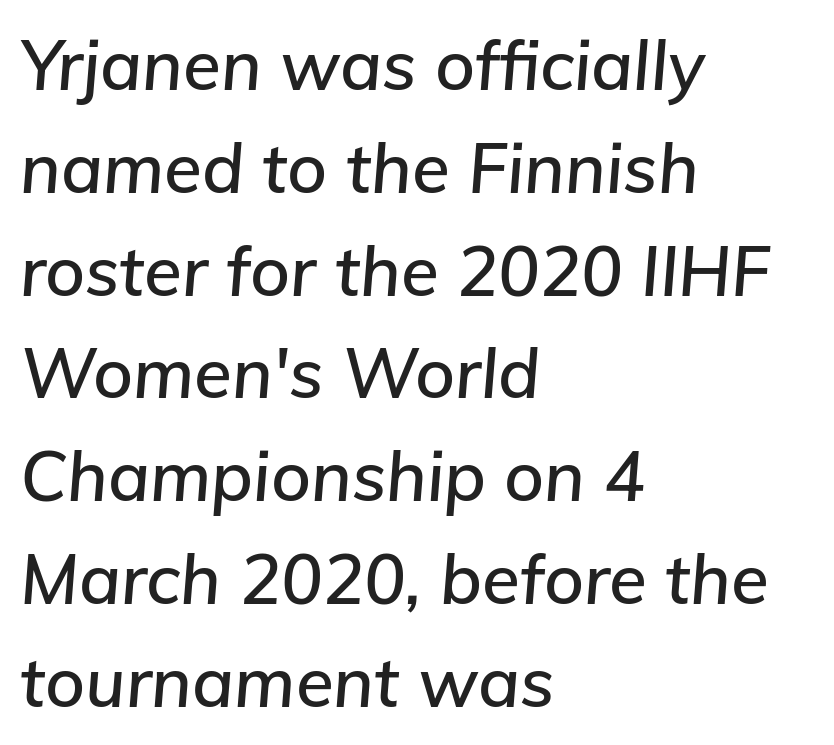
This sample uses an oblique cut, with every glyph tilted off the vertical. Here the glyphs are tracked normally, forming tight word shapes. The block of text has a typical density, with ordinary space between rows. Where is the straight margin? On the left. Quick note: underline off.
